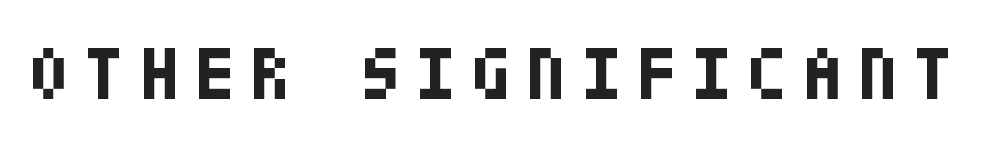
{"serif": "no", "italic": "no", "bold": "yes", "weight": "bold", "width": "condensed", "stroke_contrast": "low", "x_height": "large", "underline": "no", "glyph_px": 75}
